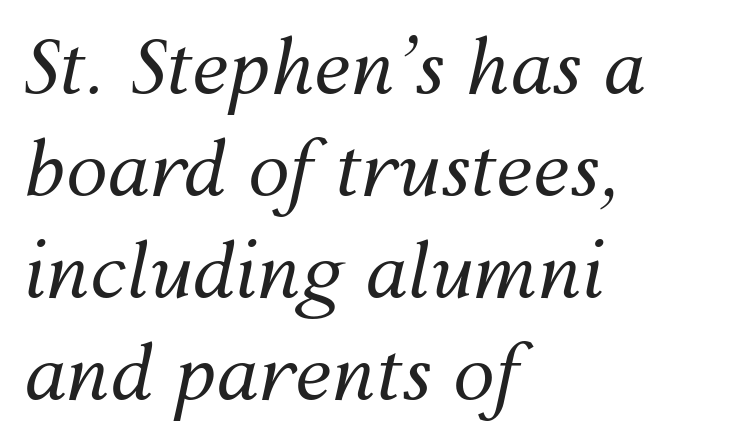
{"italic": "yes", "lean": "right", "slant_degrees": 12, "bold": "no", "weight": "regular", "width": "normal", "stroke_contrast": "medium", "x_height": "medium", "monospaced": "no", "underline": "no", "align": "left", "line_spacing": "normal", "line_spacing_ratio": 1.36, "letter_spacing": "normal", "letter_spacing_em": 0.0, "glyph_px": 75}
